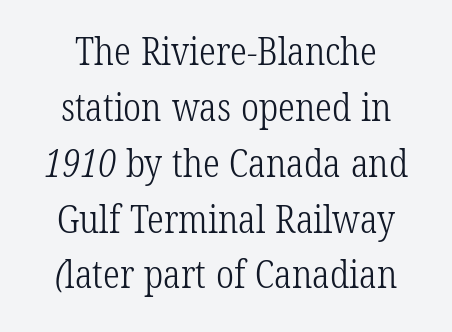
{"serif": "yes", "bold": "no", "weight": "light", "width": "condensed", "stroke_contrast": "low", "x_height": "medium", "monospaced": "no", "underline": "no", "align": "center", "line_spacing": "normal", "line_spacing_ratio": 1.47, "letter_spacing": "normal", "letter_spacing_em": 0.0, "glyph_px": 38}
